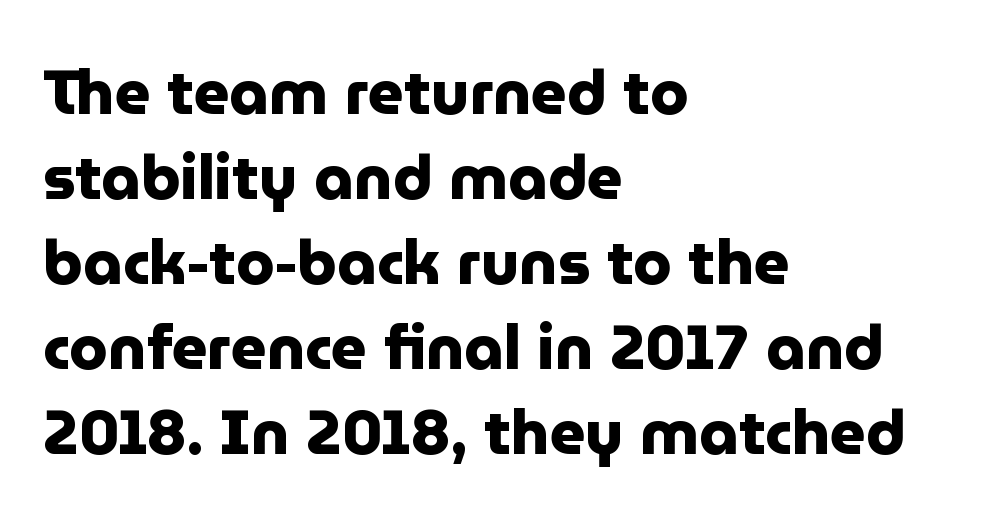
{"serif": "no", "italic": "no", "bold": "yes", "weight": "heavy", "width": "normal", "stroke_contrast": "low", "x_height": "medium", "monospaced": "no", "underline": "no", "align": "left", "line_spacing": "normal", "line_spacing_ratio": 1.37, "letter_spacing": "normal", "letter_spacing_em": 0.0, "glyph_px": 62}
